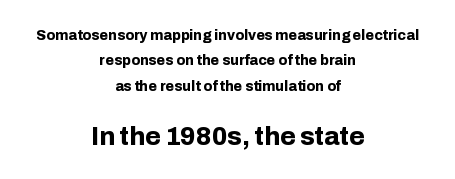
{"italic": "no", "bold": "yes", "underline": "no", "align": "center", "line_spacing_ratio": 1.81, "letter_spacing": "normal", "letter_spacing_em": 0.0, "larger_block": "second", "size_ratio": 1.79, "glyph_px": 25}
